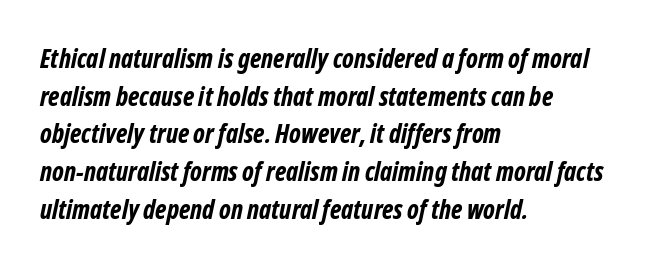
The image shows 26 px bold type; set left-aligned, normal line spacing (1.45x), normal letter spacing, not underlined.
